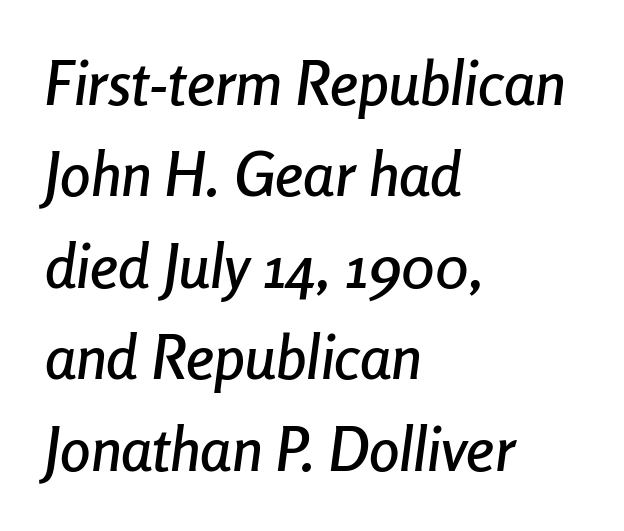
Q: Is the text italic (slanted)? A: Yes, it leans right by about 8 degrees.
Q: Is the text underlined? A: No.
Q: How is the paragraph aligned? A: Left-aligned.
Q: Is the spacing between letters normal or unusually wide? A: Normal.
Q: Is the spacing between lines tight, normal or loose? A: Normal.
Q: Width (condensed, normal, or wide)? A: Condensed.
Q: Stroke contrast? A: Low.
Q: x-height? A: Medium.
Q: Monospaced? A: No.
